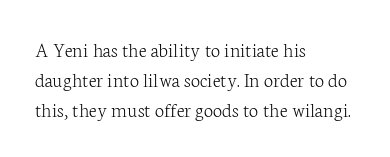
{"italic": "no", "bold": "no", "underline": "no", "align": "left", "line_spacing": "normal", "line_spacing_ratio": 1.42, "letter_spacing": "normal", "letter_spacing_em": 0.0, "glyph_px": 21}
